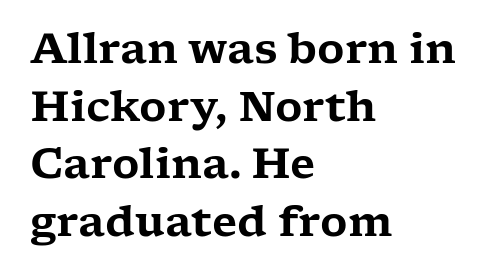
{"serif": "yes", "italic": "no", "width": "wide", "stroke_contrast": "low", "x_height": "medium", "monospaced": "no", "underline": "no", "align": "left", "line_spacing": "normal", "line_spacing_ratio": 1.37, "letter_spacing": "normal", "letter_spacing_em": 0.0, "glyph_px": 42}
